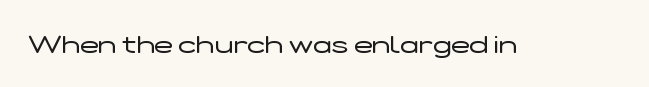
The rendering keeps characters at their native spacing. The font sits on the lighter half of the weight spectrum, regular included. Quick note: underline off. Is there any slant? The stems are plumb.
